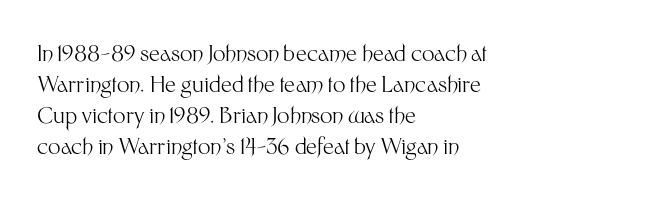
The words here are not underlined. Default kerning and tracking; the words read as compact shapes. The paragraph shown leans on its left margin. Posture: straight, roman, zero tilt. Vertical stems look standard width or narrower in stroke. Vertical spacing — default.
